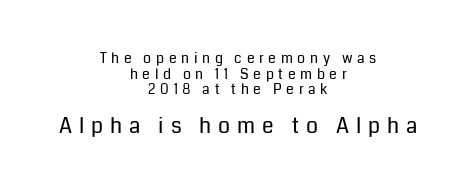
Vertical spacing — tight. Stem width sits at or under what a default text font uses. Glance below the letters and you will spot only blank space. Honestly, the letter spacing is so wide it's the main thing you notice. Vertical strokes here are truly vertical. This layout puts the modest block above and the oversized block below.
